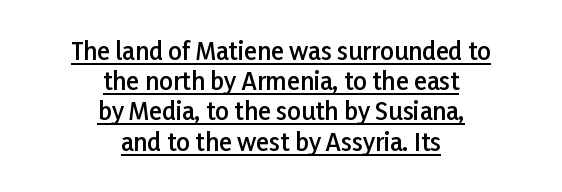
{"italic": "no", "bold": "semi", "underline": "yes", "align": "center", "line_spacing": "normal", "line_spacing_ratio": 1.26, "letter_spacing": "normal", "letter_spacing_em": 0.0, "glyph_px": 24}
